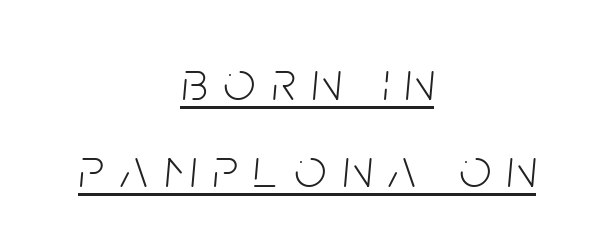
A quiet, ordinary-to-light weight characterises the typeface. Spacing verdict: proportional, widths tailored to each character. In terms of letterspacing, this is a distinctly airy, spread setting. A typographer would call this underscored text. If you measured baseline to baseline, you'd find a middling distance.
